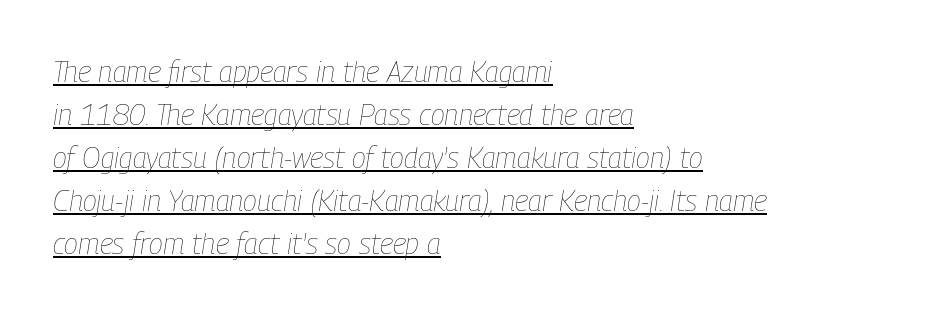
The image shows 29 px thin, condensed type, italic (leaning right); set left-aligned, normal line spacing (1.48x), normal letter spacing, underlined; low stroke contrast and a medium x-height.
